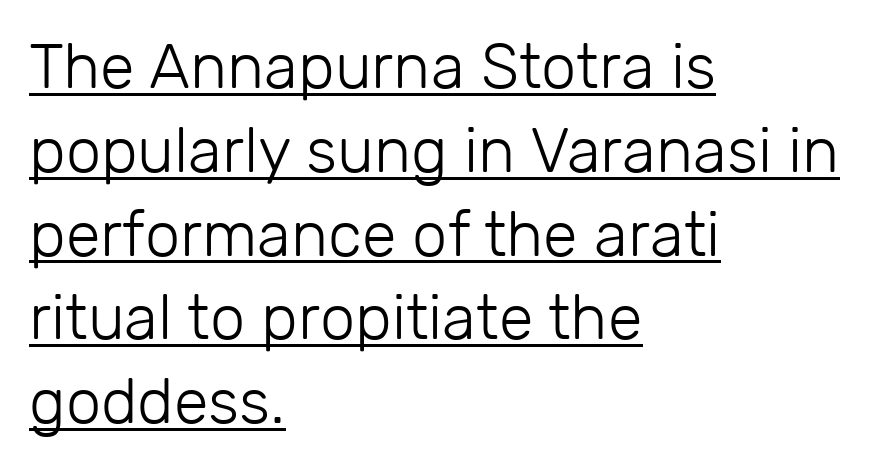
Vertically, the passage feels balanced, rows spaced as you'd expect. Between one letter and the next there's only the usual sliver of space. Grotesque or geometric, the face here clearly has no serifs. Does a line run under the words? Yes, clearly. Heaviness? Minimal to ordinary, like unemphasized prose. The rag falls on the right side of this text block.
